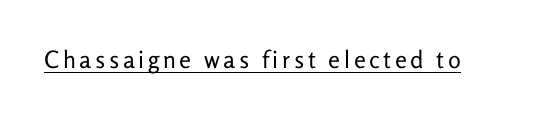
Q: Is the text bold? A: No.
Q: Is the text italic (slanted)? A: No, it is upright.
Q: Is the text underlined? A: Yes.
